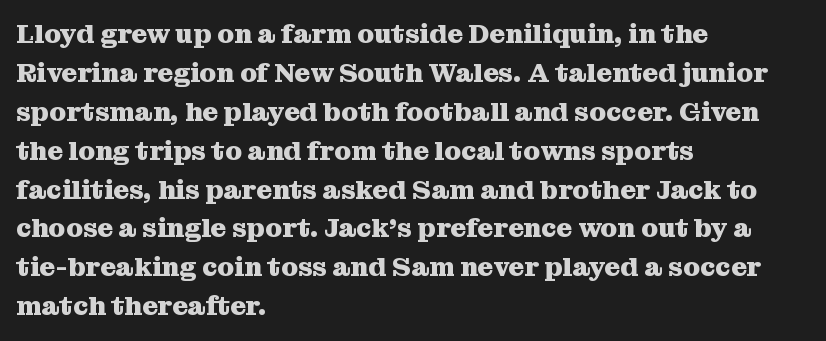
The image shows 27 px bold type, upright; set left-aligned, normal line spacing (1.44x), normal letter spacing, not underlined.
